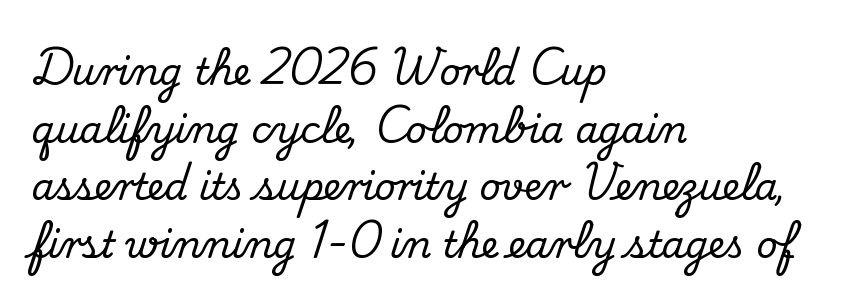
Q: Is the text italic (slanted)? A: Yes.
Q: Is the typeface a serif or a sans-serif typeface? A: Serif.
Q: Is the text underlined? A: No.
Q: How is the paragraph aligned? A: Left-aligned.
Q: Is the spacing between letters normal or unusually wide? A: Normal.
Q: Is the spacing between lines tight, normal or loose? A: Normal.
Q: Width (condensed, normal, or wide)? A: Normal.
Q: Stroke contrast? A: Medium.
Q: x-height? A: Small.
Q: Monospaced? A: No.
